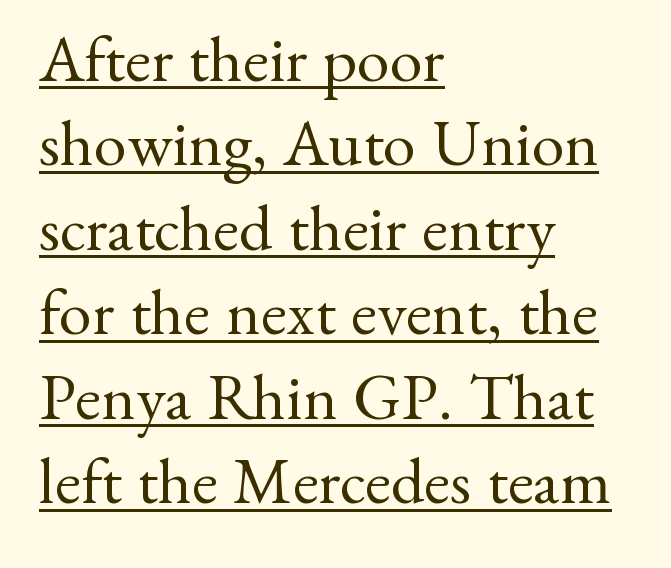
Q: Is the text bold? A: No.
Q: Is the text italic (slanted)? A: No, it is upright.
Q: Is the typeface a serif or a sans-serif typeface? A: Serif.
Q: Is the text underlined? A: Yes.
Q: How is the paragraph aligned? A: Left-aligned.
Q: Is the spacing between letters normal or unusually wide? A: Normal.
Q: Is the spacing between lines tight, normal or loose? A: Normal.
Q: Width (condensed, normal, or wide)? A: Normal.
Q: Stroke contrast? A: Medium.
Q: x-height? A: Small.
Q: Monospaced? A: No.
